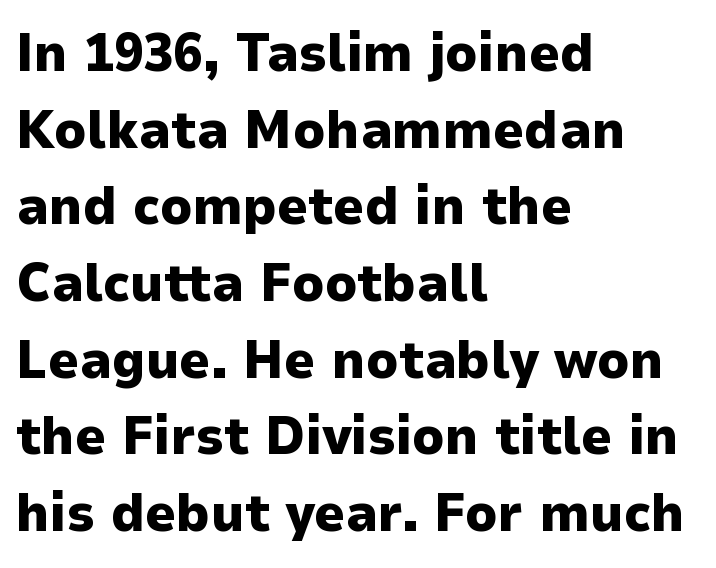
The image shows 54 px heavy sans-serif type, upright; set left-aligned, normal line spacing (1.42x), normal letter spacing, not underlined; low stroke contrast and a medium x-height.
